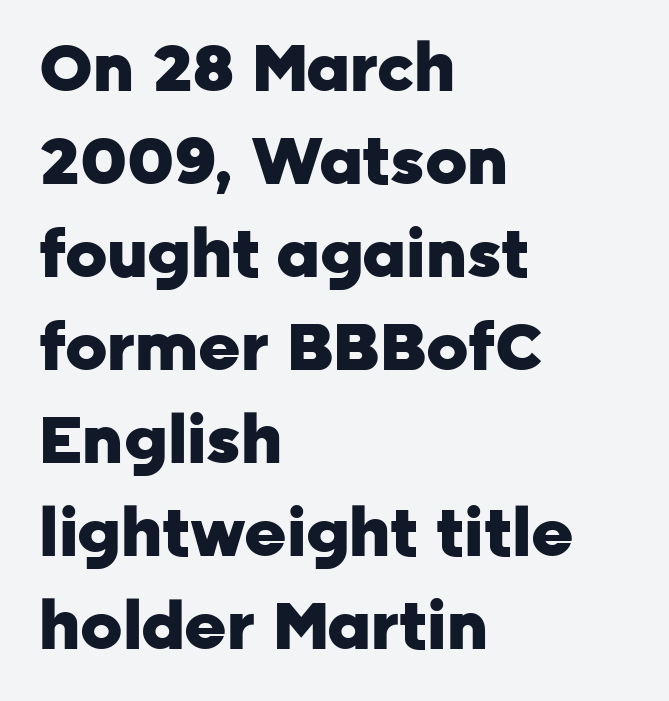
{"serif": "no", "italic": "no", "bold": "yes", "weight": "heavy", "width": "normal", "stroke_contrast": "low", "x_height": "medium", "monospaced": "no", "underline": "no", "align": "left", "line_spacing": "normal", "line_spacing_ratio": 1.43, "letter_spacing": "normal", "letter_spacing_em": 0.0, "glyph_px": 65}
